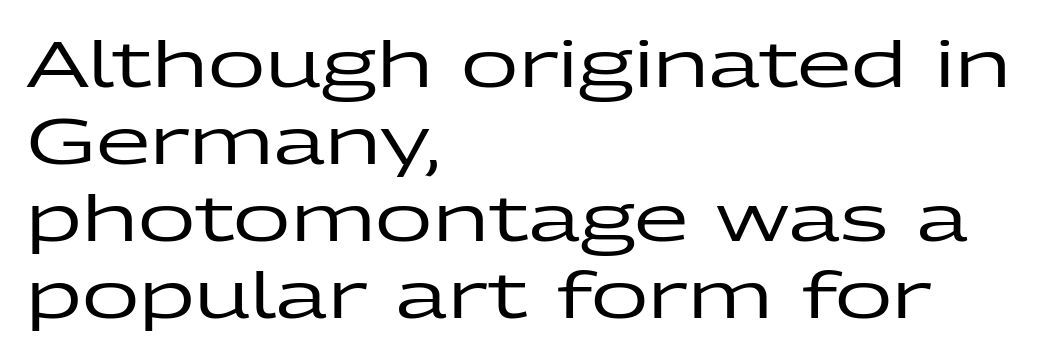
The image shows 63 px wide sans-serif type, upright; set left-aligned, line spacing 1.22x, normal letter spacing, not underlined; low stroke contrast and a medium x-height.
